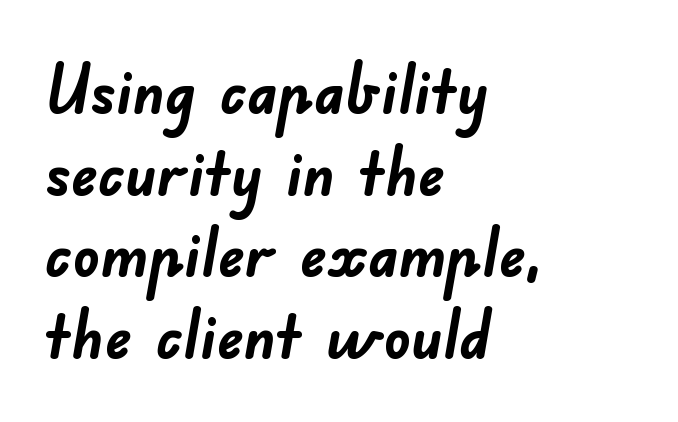
Q: Is the text bold? A: Yes.
Q: Is the typeface a serif or a sans-serif typeface? A: Sans-serif.
Q: Is the text underlined? A: No.
Q: How is the paragraph aligned? A: Left-aligned.
Q: Is the spacing between letters normal or unusually wide? A: Normal.
Q: Width (condensed, normal, or wide)? A: Normal.
Q: Stroke contrast? A: Low.
Q: x-height? A: Small.
Q: Monospaced? A: No.
